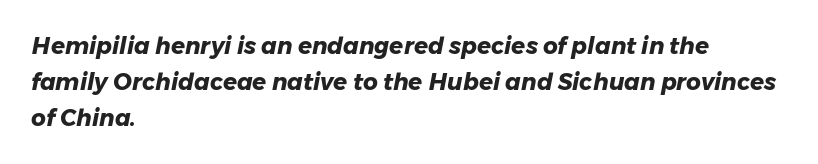
Q: Is the text bold? A: Yes.
Q: Is the text italic (slanted)? A: Yes, it leans right by about 11 degrees.
Q: Is the text underlined? A: No.
Q: How is the paragraph aligned? A: Left-aligned.
Q: Is the spacing between letters normal or unusually wide? A: Normal.
Q: Is the spacing between lines tight, normal or loose? A: Normal.
